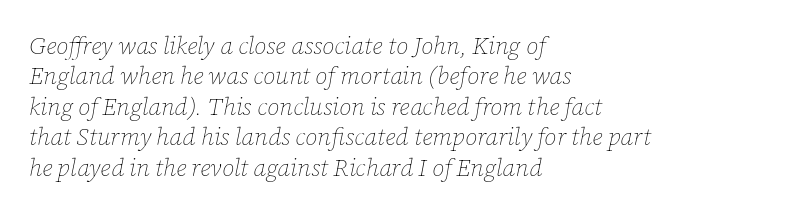
Designer's note — italics engaged. Short note: letters normally spaced. The typesetting does not lean heavy: it is not bold. This rendering features lettering with no underline. The typesetter chose a ragged-right arrangement here. Notice how descenders clear the ascenders below comfortably — that's standard leading.
